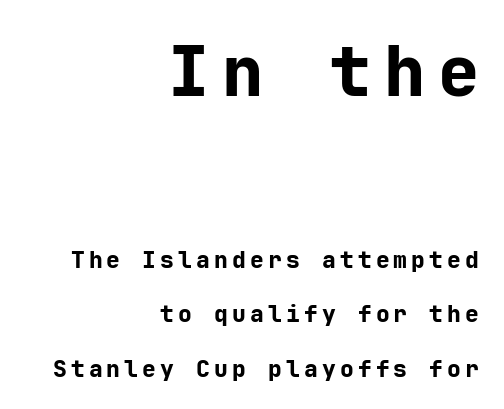
The image shows 69 px bold sans-serif type, upright; set right-aligned, loose line spacing (2.37x), not underlined; the first (top) block is 3.0x larger; low stroke contrast and a medium x-height.
